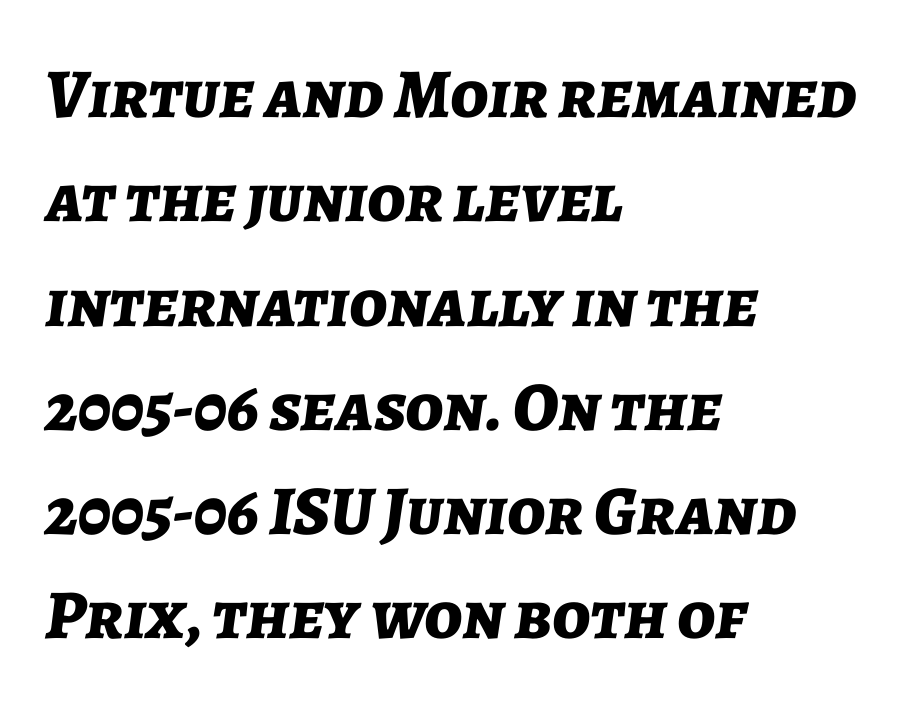
{"italic": "yes", "lean": "right", "slant_degrees": 7, "bold": "yes", "weight": "bold", "width": "normal", "stroke_contrast": "low", "x_height": "medium", "monospaced": "no", "underline": "no", "align": "left", "line_spacing": "normal", "line_spacing_ratio": 1.49, "letter_spacing": "normal", "letter_spacing_em": 0.0, "glyph_px": 70}
